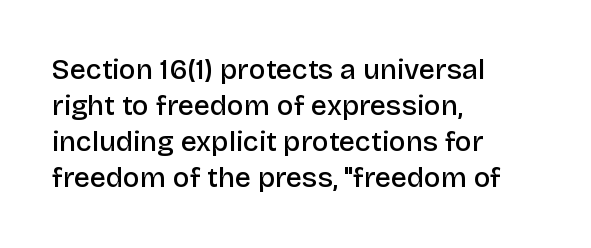
{"serif": "no", "italic": "no", "bold": "semi", "weight": "semibold", "width": "normal", "stroke_contrast": "low", "x_height": "large", "monospaced": "no", "underline": "no", "align": "left", "line_spacing": "normal", "line_spacing_ratio": 1.29, "letter_spacing": "normal", "letter_spacing_em": 0.0, "glyph_px": 28}
